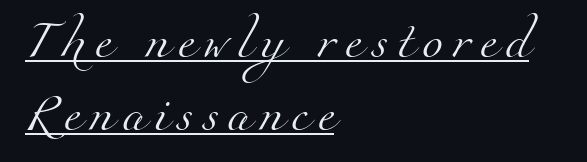
Q: Is the text bold? A: No.
Q: Is the typeface a serif or a sans-serif typeface? A: Serif.
Q: Is the text underlined? A: Yes.
Q: How is the paragraph aligned? A: Left-aligned.
Q: Is the spacing between letters normal or unusually wide? A: Unusually wide.
Q: Is the spacing between lines tight, normal or loose? A: Loose.
Q: Width (condensed, normal, or wide)? A: Normal.
Q: Stroke contrast? A: Medium.
Q: x-height? A: Small.
Q: Monospaced? A: No.
